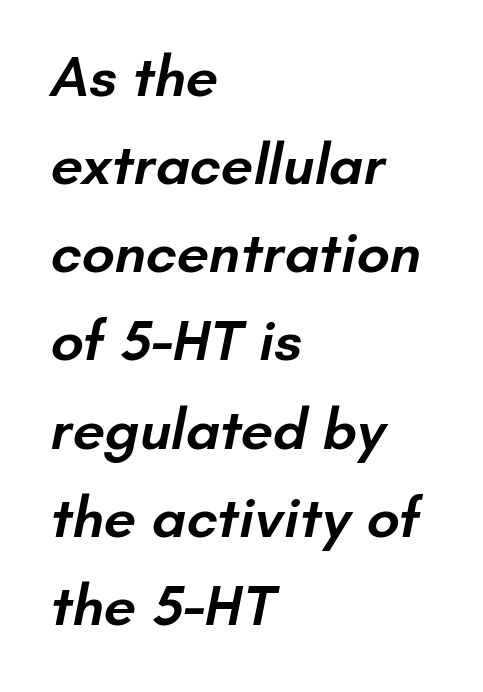
{"serif": "no", "bold": "semi", "weight": "semibold", "width": "normal", "stroke_contrast": "low", "x_height": "small", "monospaced": "no", "underline": "no", "align": "left", "line_spacing": "normal", "line_spacing_ratio": 1.52, "letter_spacing": "normal", "letter_spacing_em": 0.0, "glyph_px": 58}
